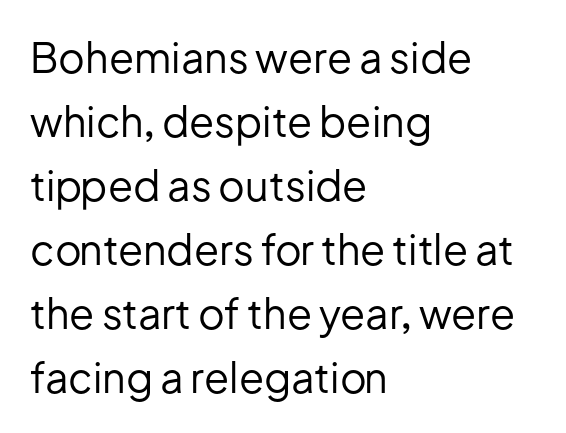
A typesetter would call this leading conventional body-copy spacing. Is the stroke heavy? The answer is a plain regular-or-lighter. Typographically, this falls in the sans-serif category. The passage shown is typed in a proportional face where columns would drift. Alignment: flush left.
